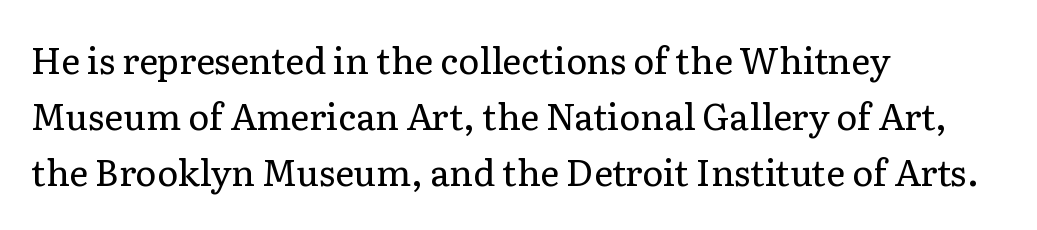
Q: Is the text bold? A: No.
Q: Is the text italic (slanted)? A: No, it is upright.
Q: Is the typeface a serif or a sans-serif typeface? A: Serif.
Q: Is the text underlined? A: No.
Q: How is the paragraph aligned? A: Left-aligned.
Q: Is the spacing between letters normal or unusually wide? A: Normal.
Q: Is the spacing between lines tight, normal or loose? A: Normal.
Q: Width (condensed, normal, or wide)? A: Normal.
Q: Stroke contrast? A: Low.
Q: x-height? A: Medium.
Q: Monospaced? A: No.
